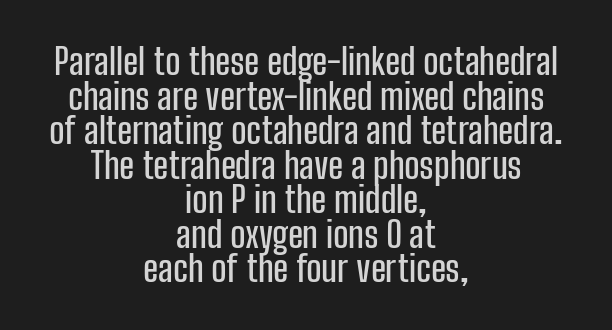
{"serif": "no", "italic": "no", "width": "condensed", "stroke_contrast": "low", "x_height": "medium", "monospaced": "no", "underline": "no", "align": "center", "line_spacing": "tight", "line_spacing_ratio": 0.96, "letter_spacing": "normal", "letter_spacing_em": 0.0, "glyph_px": 36}
